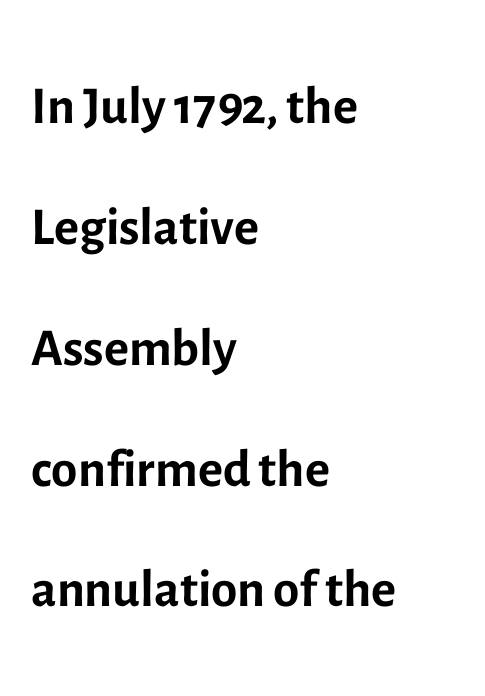
Reading down the block, your eye returns to a fixed left position each line. A typesetter would mark this as roman, not italic. Spacing verdict: proportional, widths tailored to each character. Any mark beneath the type? The region is blank. A quiet, ordinary-to-light weight characterises the typeface. One glance says typical: line gaps are just what's usual.
